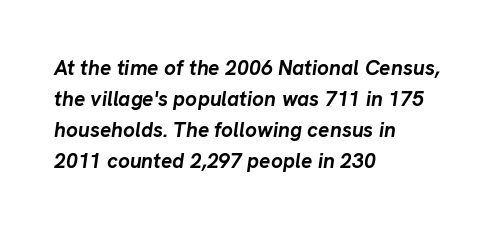
The image shows 21 px bold type, italic (leaning right); set left-aligned, normal line spacing (1.48x), normal letter spacing, not underlined.
